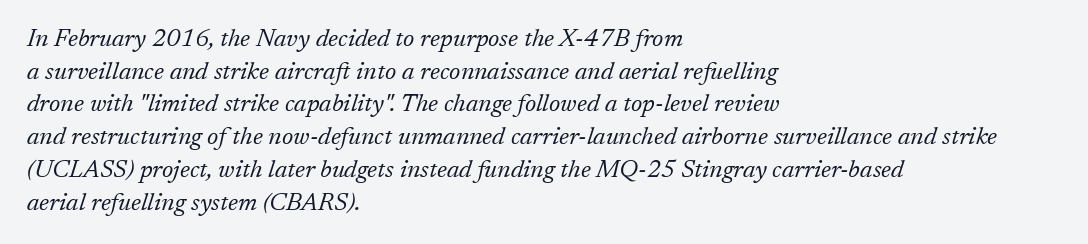
Q: Is the text bold? A: No.
Q: Is the text italic (slanted)? A: Yes, it leans right by about 17 degrees.
Q: Is the text underlined? A: No.
Q: How is the paragraph aligned? A: Left-aligned.
Q: Is the spacing between letters normal or unusually wide? A: Normal.
Q: Is the spacing between lines tight, normal or loose? A: Normal.
